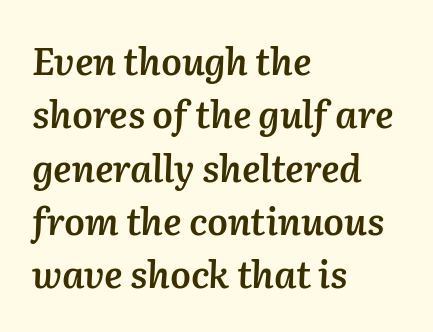
Q: Is the text bold? A: Semi-bold.
Q: Is the text italic (slanted)? A: Yes, it leans right by about 2 degrees.
Q: Is the text underlined? A: No.
Q: How is the paragraph aligned? A: Left-aligned.
Q: Is the spacing between letters normal or unusually wide? A: Normal.
Q: Is the spacing between lines tight, normal or loose? A: Normal.
Q: Width (condensed, normal, or wide)? A: Normal.
Q: Stroke contrast? A: Medium.
Q: x-height? A: Medium.
Q: Monospaced? A: No.
